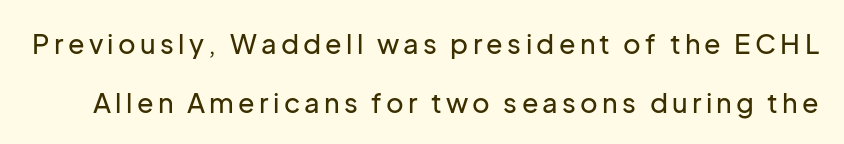
These lines were composed using upright roman letters. Each new line begins a long way beneath the previous one. No word sits above an underline.
